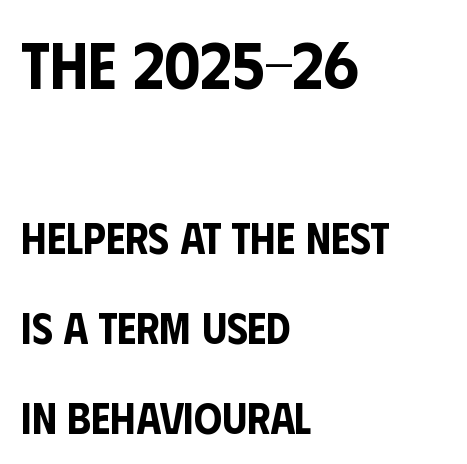
{"serif": "no", "italic": "no", "width": "condensed", "stroke_contrast": "low", "x_height": "large", "monospaced": "no", "underline": "no", "align": "left", "line_spacing": "loose", "line_spacing_ratio": 2.04, "letter_spacing": "normal", "letter_spacing_em": 0.0, "larger_block": "first", "size_ratio": 1.5, "glyph_px": 66}
